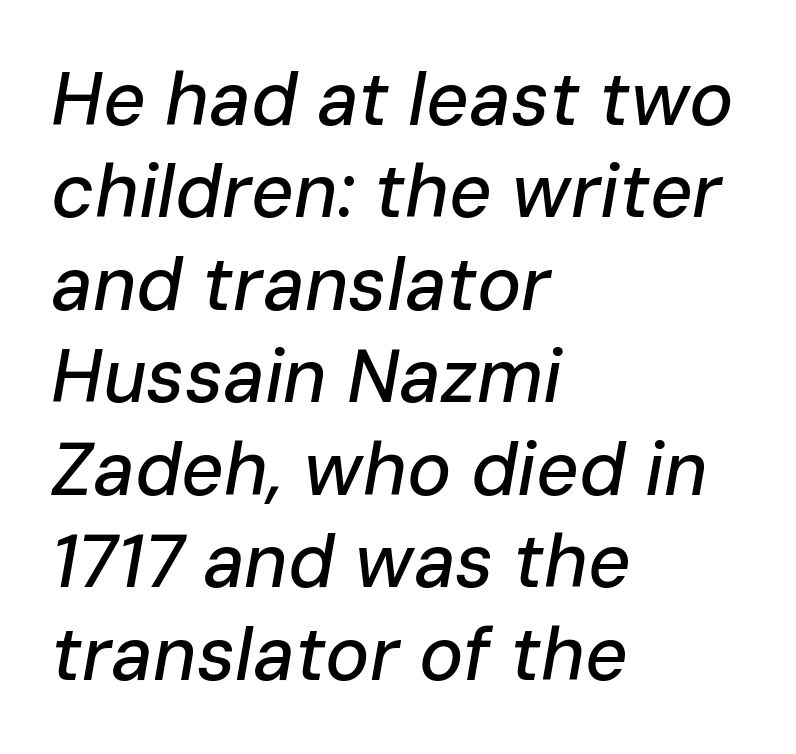
Q: Is the text italic (slanted)? A: Yes, it leans right by about 10 degrees.
Q: Is the text underlined? A: No.
Q: How is the paragraph aligned? A: Left-aligned.
Q: Is the spacing between letters normal or unusually wide? A: Normal.
Q: Is the spacing between lines tight, normal or loose? A: Normal.
Q: Width (condensed, normal, or wide)? A: Normal.
Q: Stroke contrast? A: Low.
Q: x-height? A: Medium.
Q: Monospaced? A: No.
